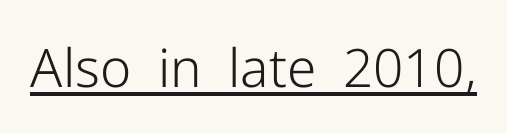
No italicization has been applied; the sample stays upright. Letterform terminals end flat and unadorned throughout the passage. Bold? No — there's no thickening of the strokes. This sample carries an underscore along the baseline area. Each letter keeps its own natural width here, so spacing adapts to shape.
